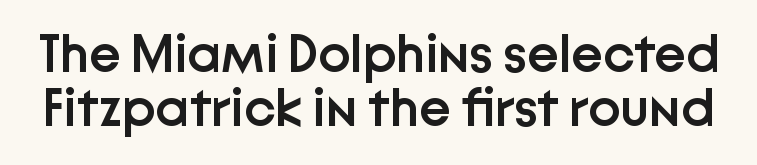
{"serif": "no", "italic": "no", "bold": "semi", "weight": "semibold", "width": "normal", "stroke_contrast": "low", "x_height": "medium", "monospaced": "no", "underline": "no", "line_spacing": "tight", "line_spacing_ratio": 1.0, "letter_spacing": "normal", "letter_spacing_em": 0.0, "glyph_px": 54}
